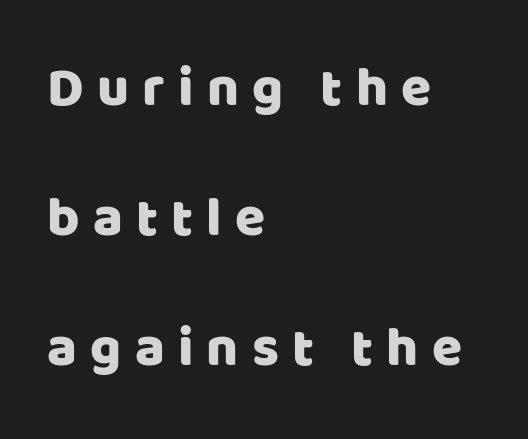
{"serif": "no", "italic": "no", "width": "normal", "stroke_contrast": "low", "x_height": "large", "monospaced": "no", "underline": "no", "align": "left", "line_spacing": "loose", "line_spacing_ratio": 2.36, "letter_spacing": "wide", "letter_spacing_em": 0.24, "glyph_px": 55}
